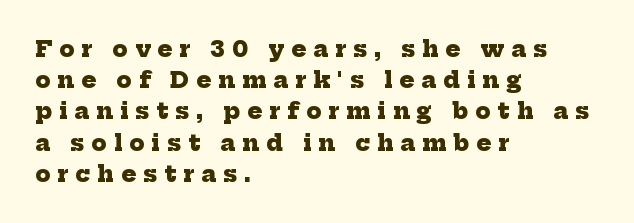
{"bold": "yes", "underline": "no", "align": "left", "line_spacing": "normal", "line_spacing_ratio": 1.42, "letter_spacing": "wide", "letter_spacing_em": 0.32, "glyph_px": 22}
